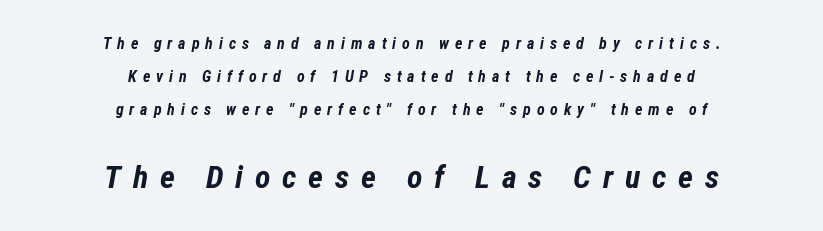
Q: Is the text bold? A: Yes.
Q: Is the text italic (slanted)? A: Yes, it leans right by about 12 degrees.
Q: Is the text underlined? A: No.
Q: How is the paragraph aligned? A: Centered.
Q: Is the spacing between letters normal or unusually wide? A: Unusually wide.
Q: Is the spacing between lines tight, normal or loose? A: Loose.
Q: Which block of text is set in a larger size, the first (top) or the second (bottom)? A: The second (bottom) one.
Q: Width (condensed, normal, or wide)? A: Condensed.
Q: Stroke contrast? A: Low.
Q: x-height? A: Medium.
Q: Monospaced? A: No.
